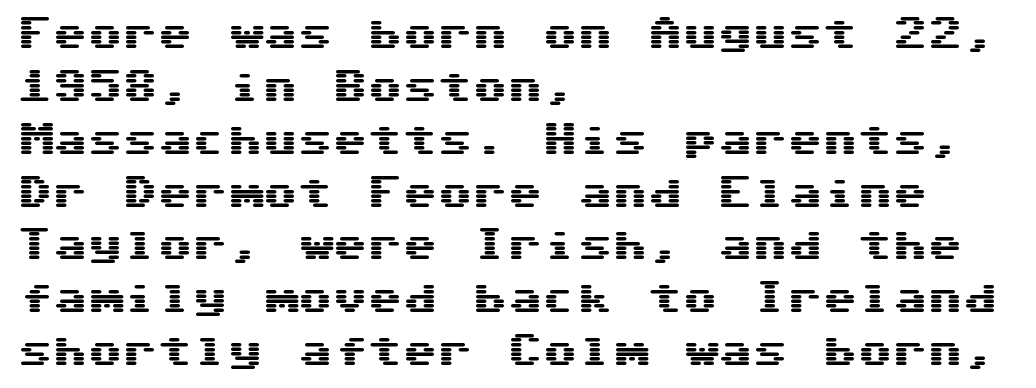
The image shows 35 px wide sans-serif type, upright; set left-aligned, normal line spacing (1.51x), normal letter spacing, not underlined; medium stroke contrast and a medium x-height.
